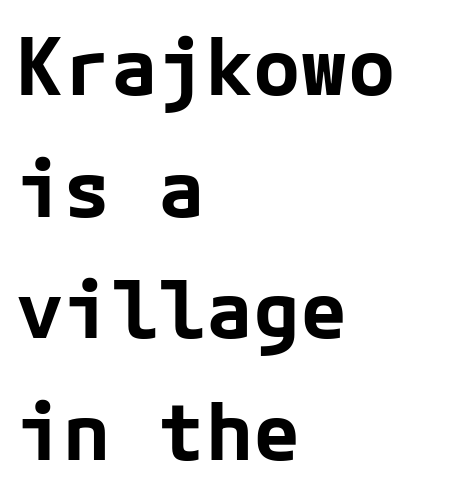
{"serif": "no", "italic": "no", "bold": "yes", "weight": "bold", "width": "normal", "stroke_contrast": "low", "x_height": "medium", "underline": "no", "align": "left", "line_spacing": "normal", "line_spacing_ratio": 1.54, "letter_spacing": "normal", "letter_spacing_em": 0.0, "glyph_px": 79}
